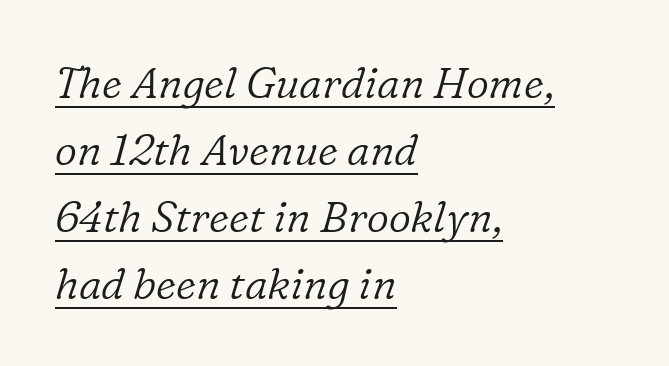
Q: Is the text bold? A: No.
Q: Is the text italic (slanted)? A: Yes, it leans right by about 16 degrees.
Q: Is the typeface a serif or a sans-serif typeface? A: Serif.
Q: Is the text underlined? A: Yes.
Q: How is the paragraph aligned? A: Left-aligned.
Q: Is the spacing between letters normal or unusually wide? A: Normal.
Q: Is the spacing between lines tight, normal or loose? A: Normal.
Q: Width (condensed, normal, or wide)? A: Normal.
Q: Stroke contrast? A: Low.
Q: x-height? A: Medium.
Q: Monospaced? A: No.
